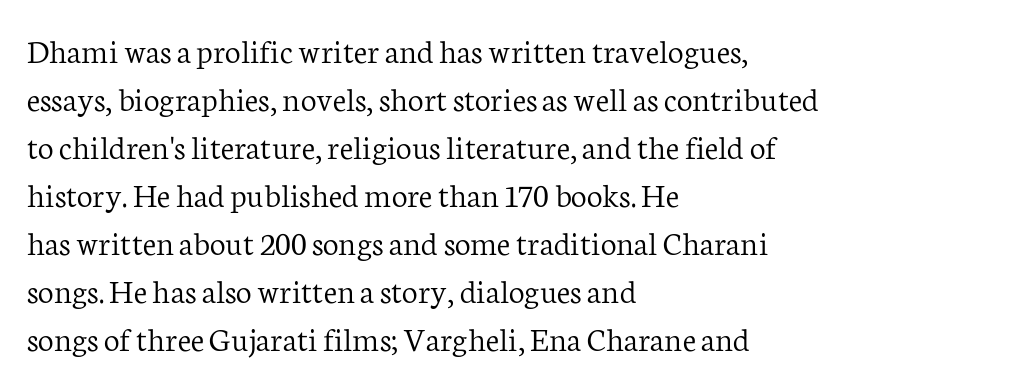
Q: Is the text bold? A: No.
Q: Is the text italic (slanted)? A: No, it is upright.
Q: Is the typeface a serif or a sans-serif typeface? A: Serif.
Q: Is the text underlined? A: No.
Q: How is the paragraph aligned? A: Left-aligned.
Q: Is the spacing between letters normal or unusually wide? A: Normal.
Q: Is the spacing between lines tight, normal or loose? A: Normal.
Q: Width (condensed, normal, or wide)? A: Normal.
Q: Stroke contrast? A: Low.
Q: x-height? A: Medium.
Q: Monospaced? A: No.
